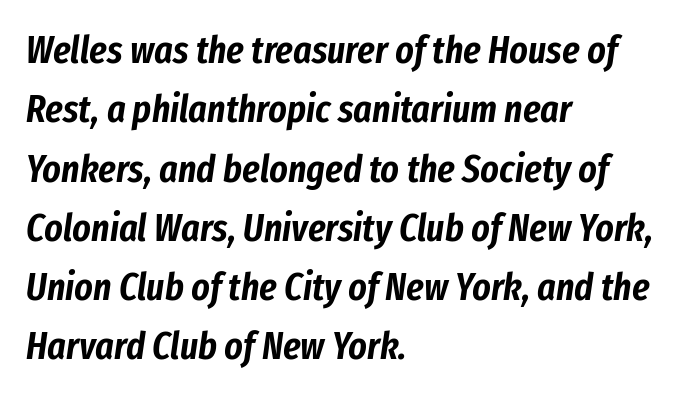
Q: Is the text italic (slanted)? A: Yes, it leans right by about 8 degrees.
Q: Is the text underlined? A: No.
Q: How is the paragraph aligned? A: Left-aligned.
Q: Is the spacing between letters normal or unusually wide? A: Normal.
Q: Is the spacing between lines tight, normal or loose? A: Normal.
Q: Width (condensed, normal, or wide)? A: Condensed.
Q: Stroke contrast? A: Low.
Q: x-height? A: Medium.
Q: Monospaced? A: No.
